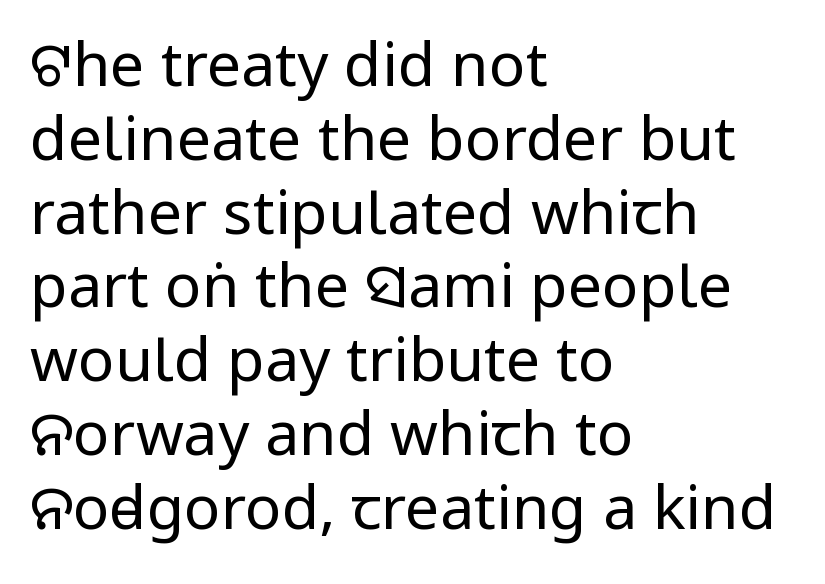
The image shows 61 px regular-weight, condensed sans-serif type, upright; set left-aligned, line spacing 1.21x, normal letter spacing, not underlined; low stroke contrast.
